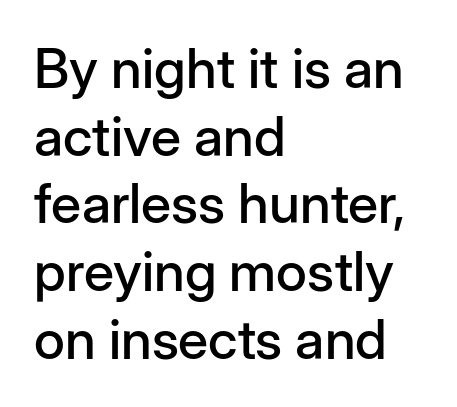
The compositor pushed each line to the left boundary. Observe the ordinary spacing: letters are neighbours, not strangers. Honestly, there is no underline to notice here at all. The face used here is a sans, in the tradition of grotesques and geometrics.
